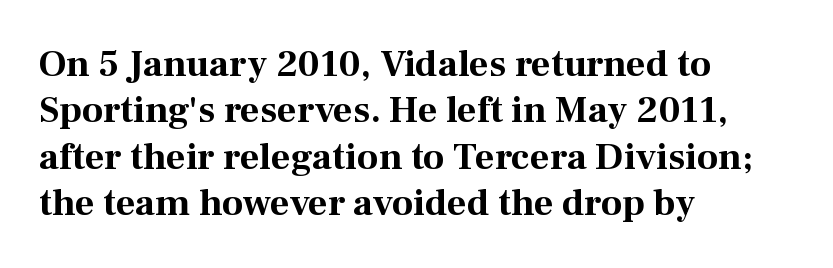
The image shows 38 px bold serif type, upright; set left-aligned, line spacing 1.22x, normal letter spacing, not underlined; medium stroke contrast and a medium x-height.
